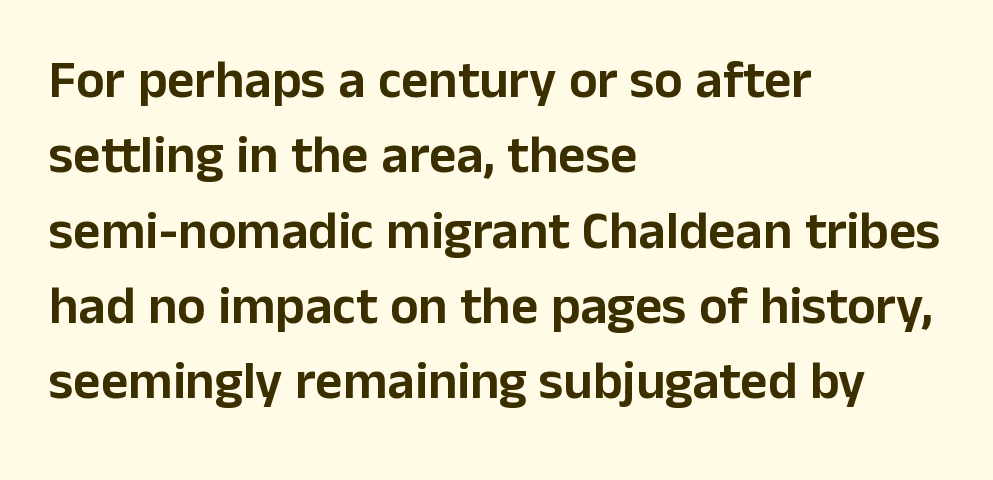
Caption: multi-line text, flush left, ragged right. How are the letters spaced? Ordinarily, with no added tracking. Posture: upright roman. The font family rendered here belongs to the sans-serif group. The space beneath each line is pristine and unruled.
